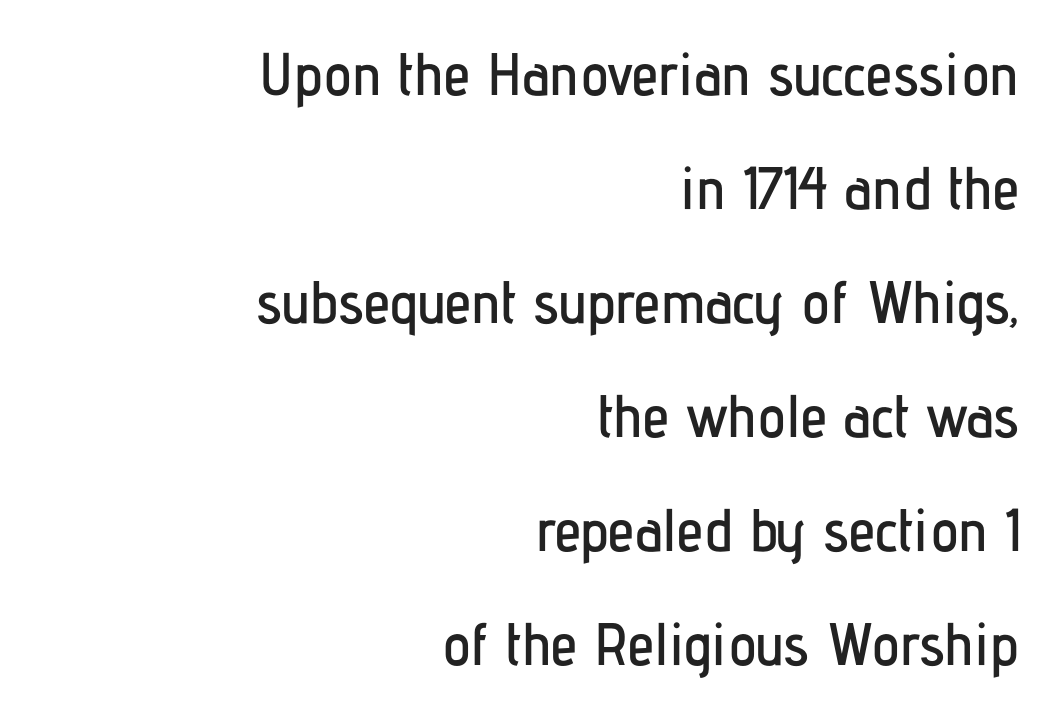
Airy leading. Leftover space on each line is placed entirely before the opening word. The designer went with a sans here, leaving each stem footless. The tracking reads as untouched default to a designer's eye.
